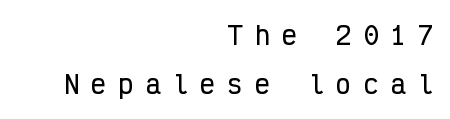
The paragraph has a hard right edge and a soft left edge. Substantial extra tracking has been applied to these lines. The zone under the glyphs is completely vacant. When letters stand straight like this, we call the style roman or upright.
